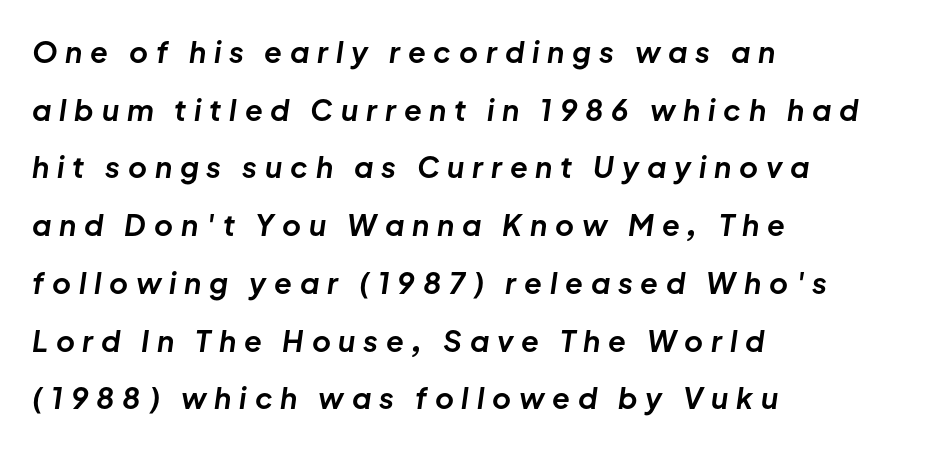
The passage shown leans; its letterforms are oblique. I'd describe the lettering as bold — thick and assertive. A great deal of white space separates one row of letters from the next. Words appear elongated and porous because spacing is wide.
